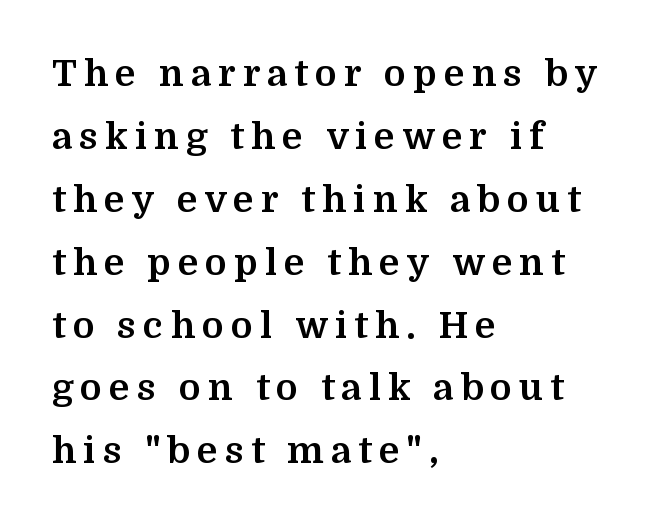
The image shows 37 px bold serif type, upright; set left-aligned, normal line spacing (1.7x), not underlined; medium stroke contrast and a medium x-height.
